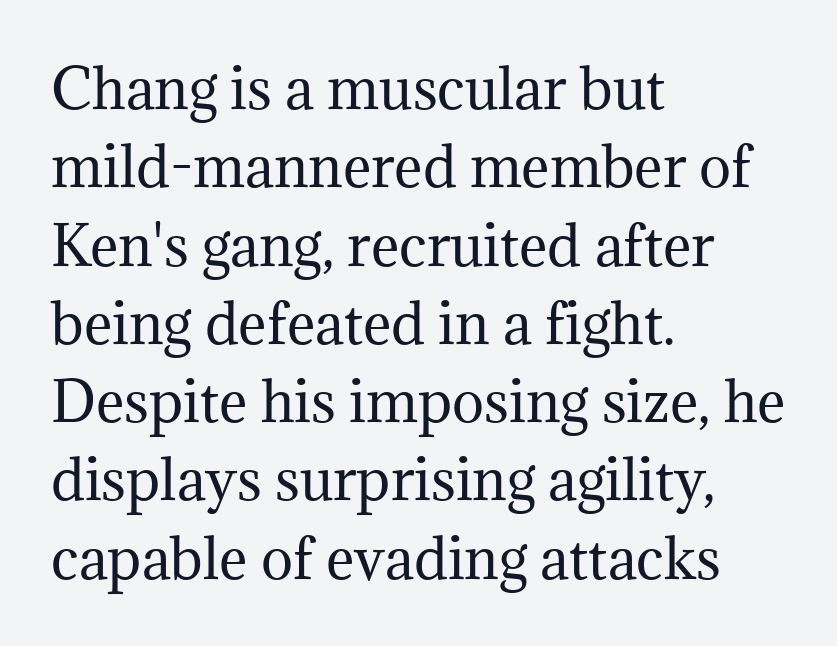
The image shows 54 px regular-weight serif type, upright; set left-aligned, normal line spacing (1.45x), normal letter spacing, not underlined; medium stroke contrast and a medium x-height.
